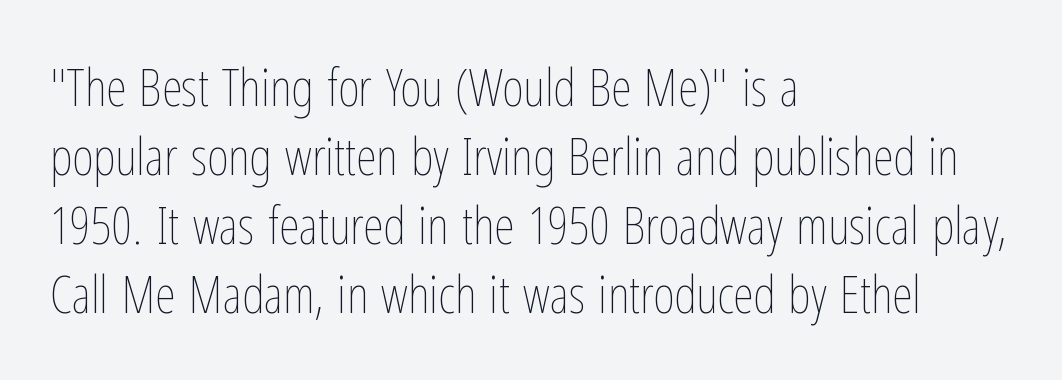
Q: Is the text bold? A: No.
Q: Is the text italic (slanted)? A: No, it is upright.
Q: Is the text underlined? A: No.
Q: How is the paragraph aligned? A: Left-aligned.
Q: Is the spacing between letters normal or unusually wide? A: Normal.
Q: Is the spacing between lines tight, normal or loose? A: Normal.
Q: Width (condensed, normal, or wide)? A: Condensed.
Q: Stroke contrast? A: Low.
Q: x-height? A: Medium.
Q: Monospaced? A: No.
